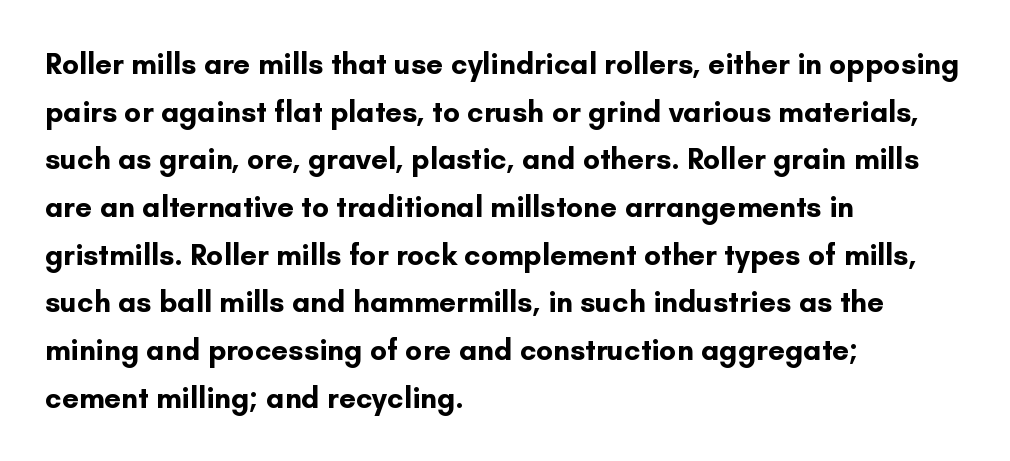
{"serif": "no", "italic": "no", "bold": "yes", "weight": "bold", "width": "normal", "stroke_contrast": "low", "x_height": "small", "monospaced": "no", "underline": "no", "align": "left", "line_spacing": "normal", "line_spacing_ratio": 1.59, "letter_spacing": "normal", "letter_spacing_em": 0.0, "glyph_px": 30}
